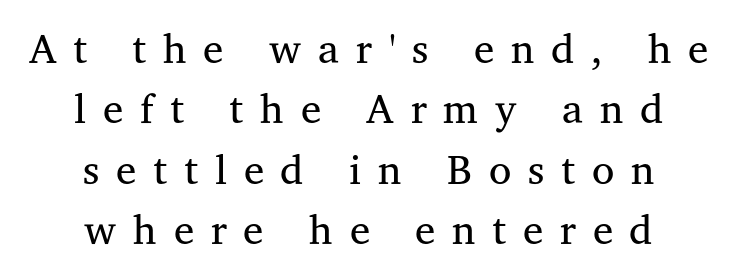
The lines are quadded center. Has an underline been added? It has not. Tall strokes in this sample are plumb rather than angled. Is this a sans? No — the strokes have serifs. Looks like regular typesetting: each glyph gets only the width it needs.
